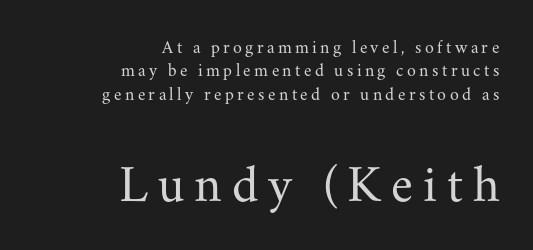
Q: Is the text bold? A: No.
Q: Is the text italic (slanted)? A: No, it is upright.
Q: Is the typeface a serif or a sans-serif typeface? A: Serif.
Q: Is the text underlined? A: No.
Q: How is the paragraph aligned? A: Right-aligned.
Q: Is the spacing between lines tight, normal or loose? A: Normal.
Q: Which block of text is set in a larger size, the first (top) or the second (bottom)? A: The second (bottom) one.
Q: Width (condensed, normal, or wide)? A: Normal.
Q: Stroke contrast? A: Medium.
Q: x-height? A: Small.
Q: Monospaced? A: No.
